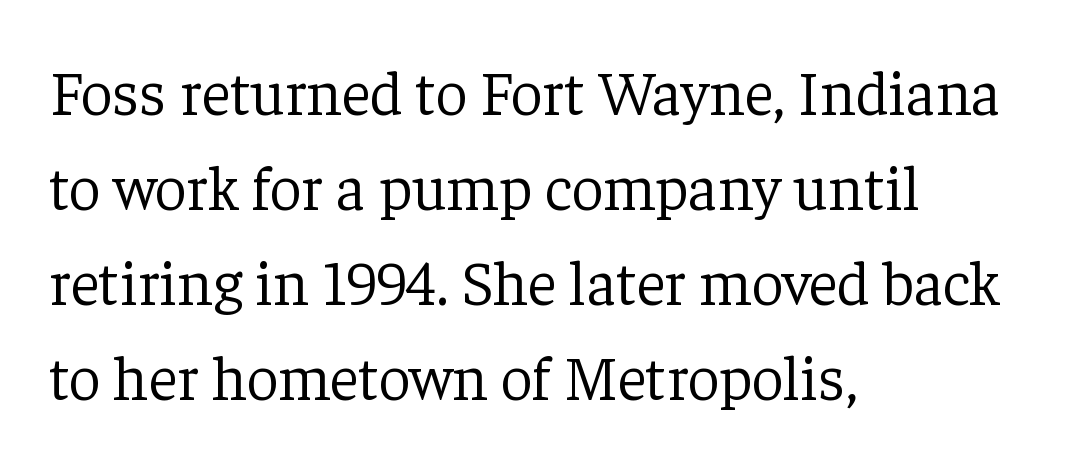
{"serif": "yes", "italic": "no", "bold": "no", "weight": "light", "width": "normal", "stroke_contrast": "low", "x_height": "medium", "monospaced": "no", "underline": "no", "align": "left", "line_spacing": "normal", "line_spacing_ratio": 1.51, "letter_spacing": "normal", "letter_spacing_em": 0.0, "glyph_px": 63}
